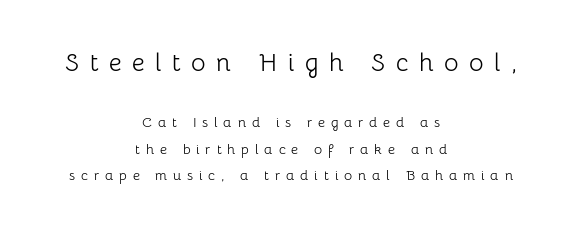
The image shows 25 px text type, upright; set centered, line spacing 1.89x, unusually wide letter spacing (+0.42 em), not underlined; the first (top) block is 1.79x larger.
